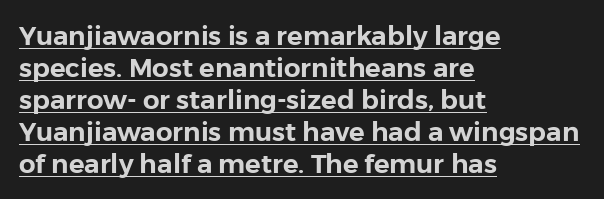
Quick note: not italic, upright. Tracking value appears to be zero — textbook default spacing. The typesetter chose a ragged-right arrangement here. Underlining? Definitely there.
